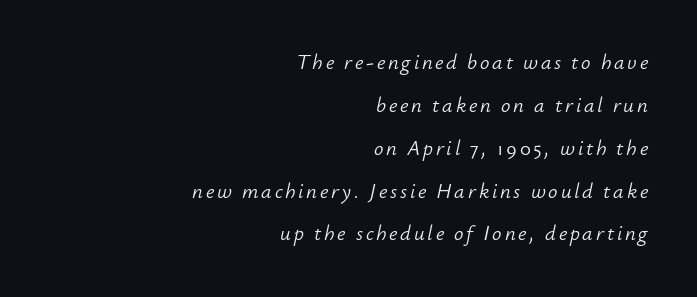
Q: Is the text bold? A: No.
Q: Is the text italic (slanted)? A: Yes, it leans right by about 12 degrees.
Q: Is the text underlined? A: No.
Q: How is the paragraph aligned? A: Right-aligned.
Q: Is the spacing between lines tight, normal or loose? A: Loose.
